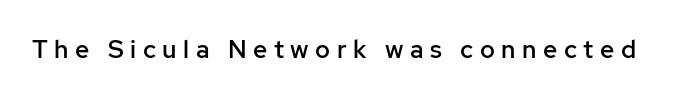
The image shows 25 px text type, upright; set unusually wide letter spacing (+0.26 em), not underlined.
